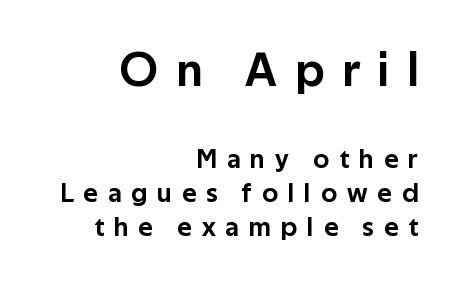
Does the copy run flush right? Yes — the right margin is perfectly even. Someone cranked the tracking dial way up on this one. Lines of text with bare space underneath. No italicization has been applied; the sample stays upright. Nothing sits at the stroke ends, so this counts as sans-serif.
